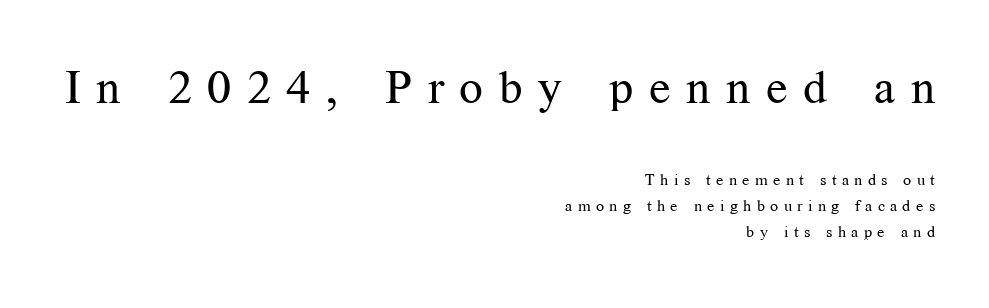
Q: Is the text bold? A: No.
Q: Is the text italic (slanted)? A: No, it is upright.
Q: Is the typeface a serif or a sans-serif typeface? A: Serif.
Q: Is the text underlined? A: No.
Q: How is the paragraph aligned? A: Right-aligned.
Q: Is the spacing between letters normal or unusually wide? A: Unusually wide.
Q: Is the spacing between lines tight, normal or loose? A: Normal.
Q: Which block of text is set in a larger size, the first (top) or the second (bottom)? A: The first (top) one.
Q: Width (condensed, normal, or wide)? A: Normal.
Q: Stroke contrast? A: Medium.
Q: x-height? A: Medium.
Q: Monospaced? A: No.
